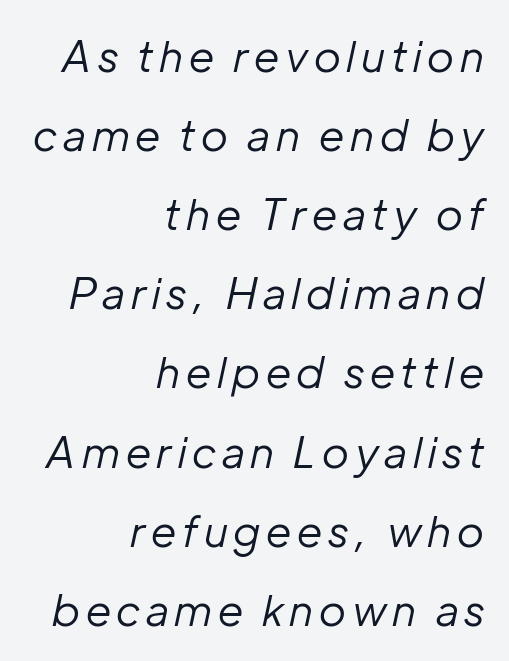
Q: Is the text bold? A: No.
Q: Is the text italic (slanted)? A: Yes, it leans right by about 12 degrees.
Q: Is the text underlined? A: No.
Q: How is the paragraph aligned? A: Right-aligned.
Q: Width (condensed, normal, or wide)? A: Normal.
Q: Stroke contrast? A: Low.
Q: x-height? A: Medium.
Q: Monospaced? A: No.
